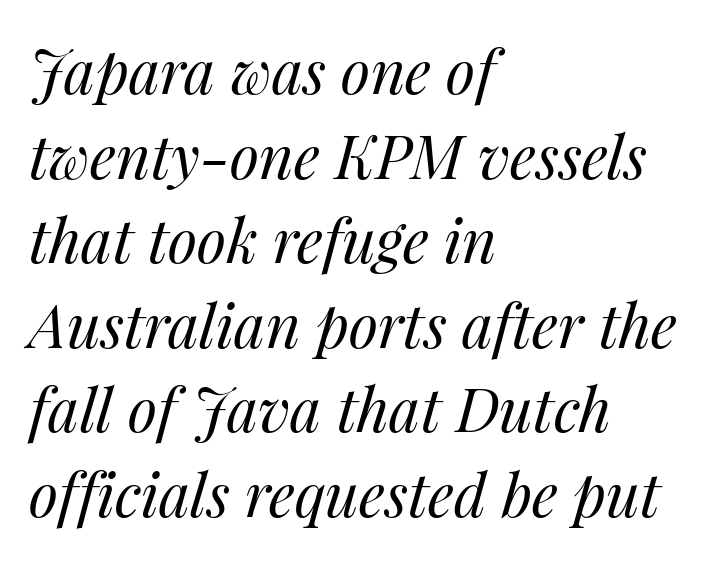
Notice how the stems are inclined rather than vertical — that's the hallmark of italics. Nobody touched the tracking dial on this one. Only glyphs here, with clear space below each row. Each letter keeps its own natural width here, so spacing adapts to shape. The rendering anchors every line to the left-hand side.
